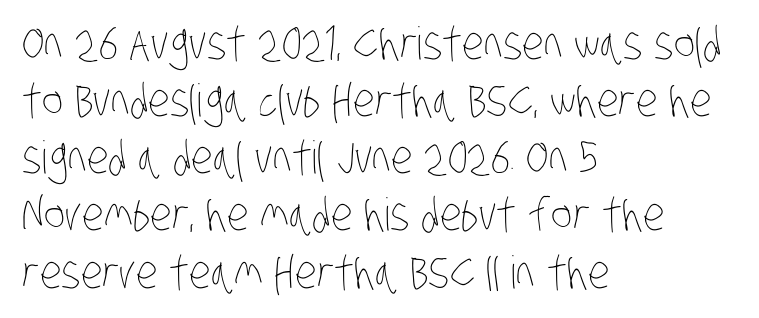
Characters follow at the spacing the type designer built in. Vertical spacing — default. These lines are rendered in a variable-pitch font. Which margin do the lines hug? The left one — the right edge is uneven. The passage shown is not bold in any degree. Any mark beneath the type? The region is blank.
